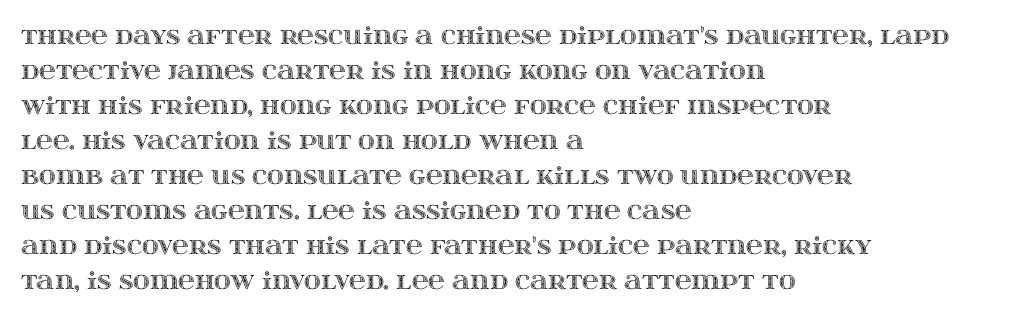
Left-aligned paragraph, ragged on the right. This sample uses an upright cut, with every glyph sitting square on the baseline. Only glyphs here, with clear space below each row. In terms of letterspacing, this is plain default setting. The line-height multiplier appears to be the usual default.
